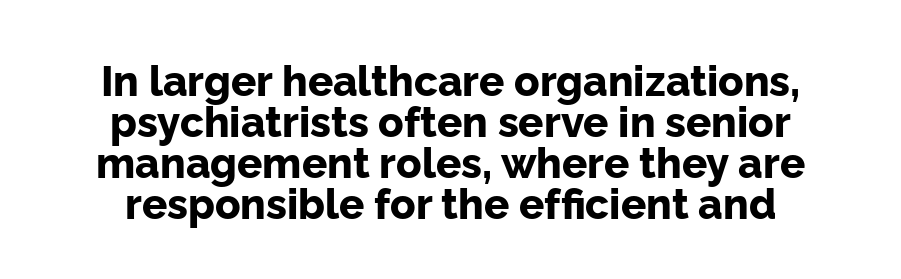
Q: Is the text bold? A: Yes.
Q: Is the text italic (slanted)? A: No, it is upright.
Q: Is the typeface a serif or a sans-serif typeface? A: Sans-serif.
Q: Is the text underlined? A: No.
Q: How is the paragraph aligned? A: Centered.
Q: Is the spacing between letters normal or unusually wide? A: Normal.
Q: Is the spacing between lines tight, normal or loose? A: Tight.
Q: Width (condensed, normal, or wide)? A: Normal.
Q: Stroke contrast? A: Low.
Q: x-height? A: Medium.
Q: Monospaced? A: No.
